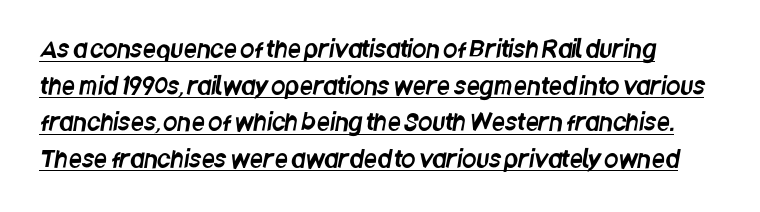
The image shows 23 px text type; set normal line spacing (1.59x), normal letter spacing, underlined.
